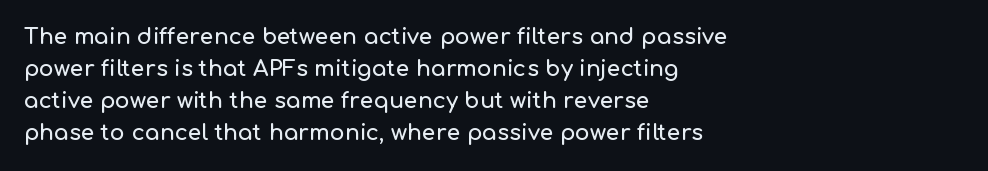
Q: Is the text italic (slanted)? A: No, it is upright.
Q: Is the text underlined? A: No.
Q: How is the paragraph aligned? A: Left-aligned.
Q: Is the spacing between letters normal or unusually wide? A: Normal.
Q: Is the spacing between lines tight, normal or loose? A: Normal.
